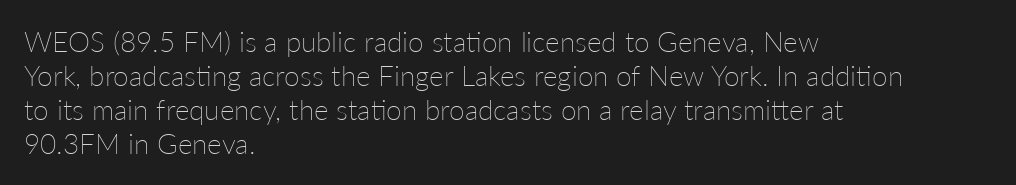
The image shows 28 px thin type, upright; set left-aligned, line spacing 1.22x, normal letter spacing, not underlined; low stroke contrast and a medium x-height.
